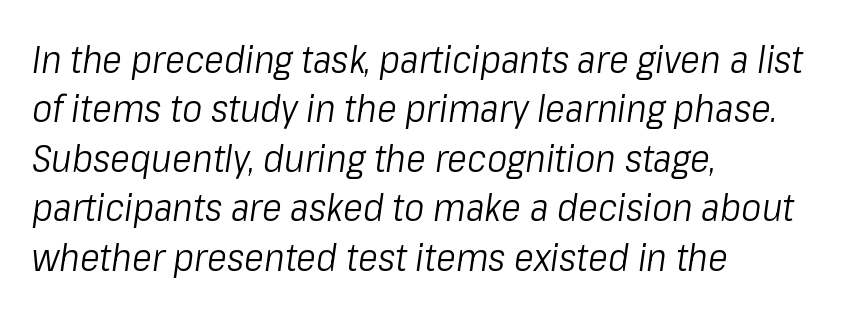
The specimen reads as italic at a glance. The rendering uses natural spacing where letterforms have individual widths. Letters have the restrained weight of plain body copy at most. Typeset ragged right — the left edge is the straight one.
